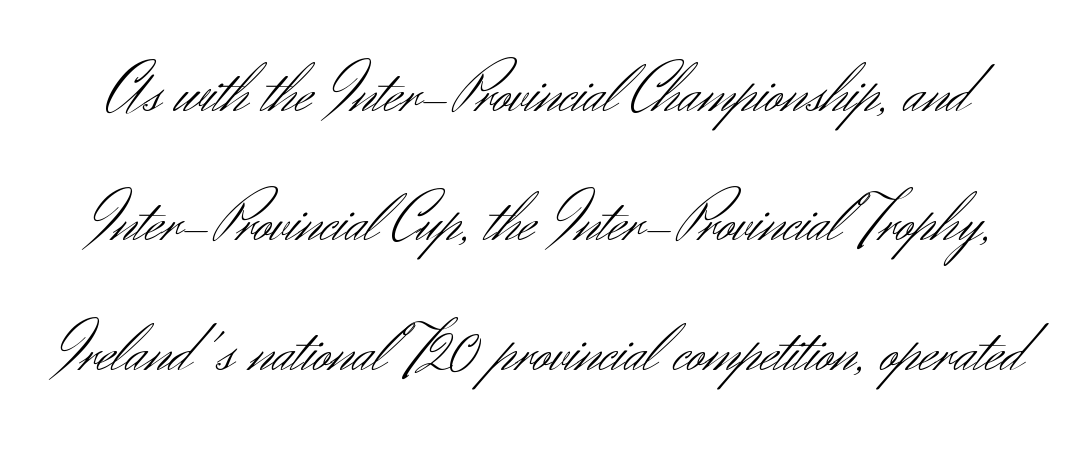
Weight class: somewhere from thin through regular. Students, note that the glyphs here touch the page at normal intervals. Spacing verdict: proportional, widths tailored to each character. This rendering employs a face without finishing strokes, i.e., a sans-serif.
